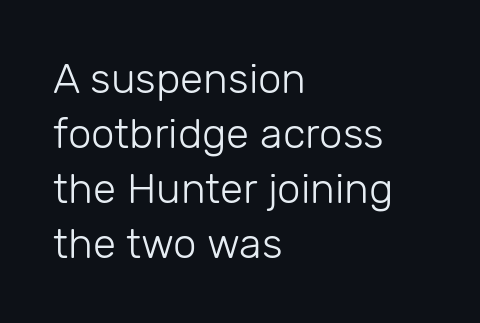
The image shows 42 px light sans-serif type, upright; set left-aligned, normal line spacing (1.31x), normal letter spacing, not underlined; low stroke contrast and a medium x-height.
